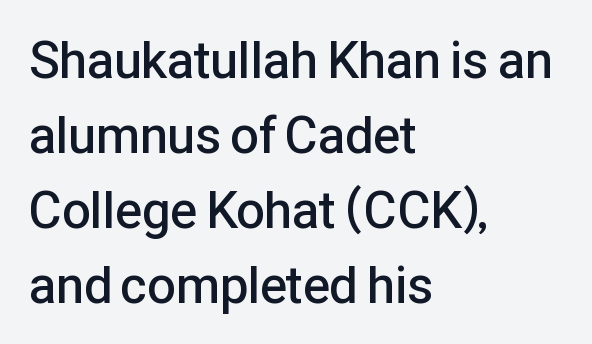
Q: Is the text bold? A: Semi-bold.
Q: Is the text italic (slanted)? A: No, it is upright.
Q: Is the typeface a serif or a sans-serif typeface? A: Sans-serif.
Q: Is the text underlined? A: No.
Q: How is the paragraph aligned? A: Left-aligned.
Q: Is the spacing between letters normal or unusually wide? A: Normal.
Q: Is the spacing between lines tight, normal or loose? A: Normal.
Q: Width (condensed, normal, or wide)? A: Normal.
Q: Stroke contrast? A: Low.
Q: x-height? A: Medium.
Q: Monospaced? A: No.
